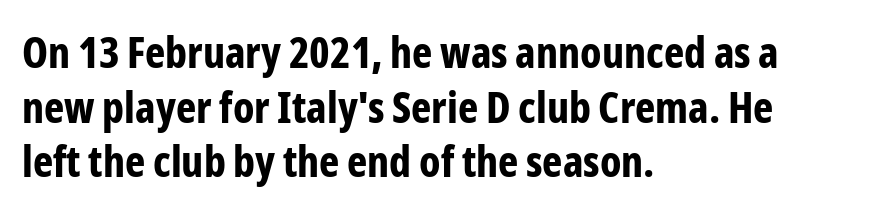
The face used here is a sans, in the tradition of grotesques and geometrics. Varying glyph widths throughout — classic text-font behaviour. Quick note: not italic, upright. The characters look thick and weighty, a clear bold.
